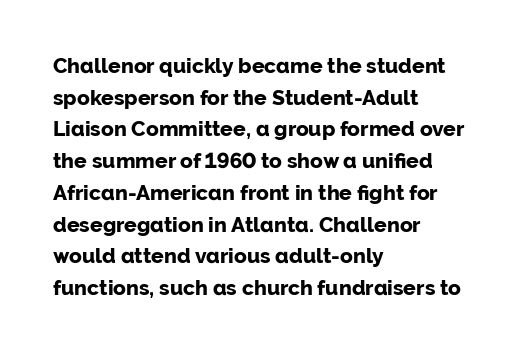
The image shows 21 px bold type, upright; set left-aligned, normal line spacing (1.51x), normal letter spacing, not underlined.
